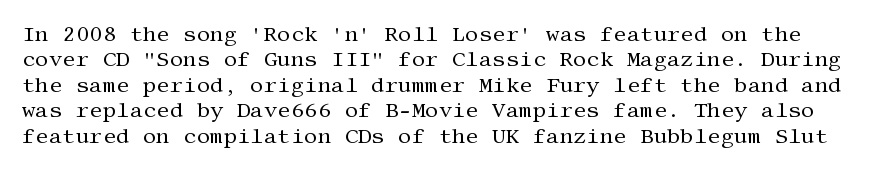
Q: Is the text bold? A: No.
Q: Is the text italic (slanted)? A: No, it is upright.
Q: Is the text underlined? A: No.
Q: Is the spacing between letters normal or unusually wide? A: Normal.
